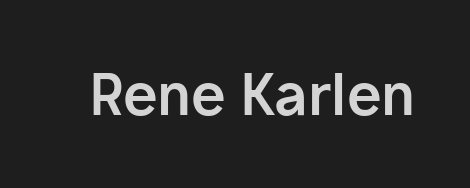
Q: Is the text bold? A: Yes.
Q: Is the text italic (slanted)? A: No, it is upright.
Q: Is the typeface a serif or a sans-serif typeface? A: Sans-serif.
Q: Is the text underlined? A: No.
Q: Is the spacing between letters normal or unusually wide? A: Normal.
Q: Width (condensed, normal, or wide)? A: Normal.
Q: Stroke contrast? A: Low.
Q: x-height? A: Medium.
Q: Monospaced? A: No.
